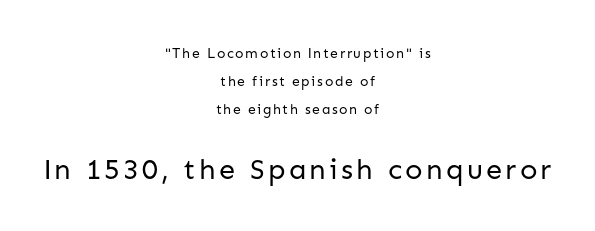
Size hierarchy here favors the trailing block over the leading one. Airy leading. To sum up the face: it is a sans, with no serifs. Each letter keeps its own natural width here, so spacing adapts to shape. Heft: none added — not bold.
